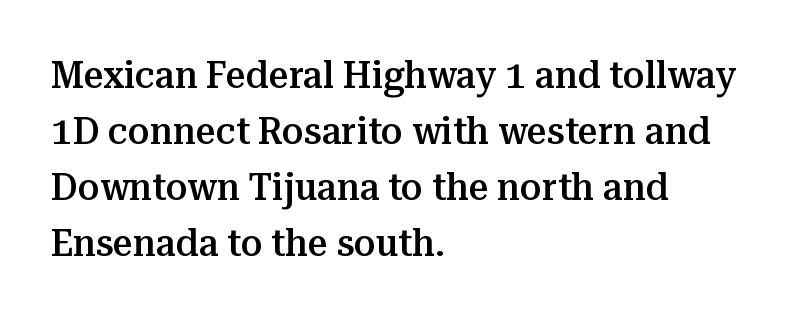
{"serif": "yes", "italic": "no", "bold": "semi", "weight": "semibold", "width": "normal", "stroke_contrast": "medium", "x_height": "medium", "monospaced": "no", "underline": "no", "align": "left", "line_spacing": "normal", "line_spacing_ratio": 1.44, "letter_spacing": "normal", "letter_spacing_em": 0.0, "glyph_px": 39}
